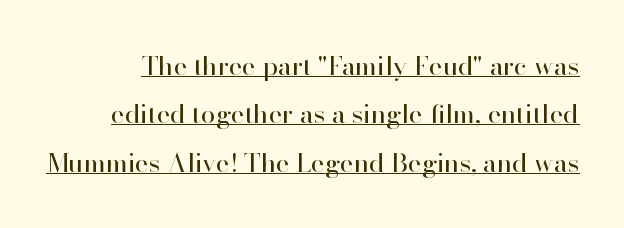
Q: Is the text bold? A: No.
Q: Is the text italic (slanted)? A: No, it is upright.
Q: Is the text underlined? A: Yes.
Q: Is the spacing between letters normal or unusually wide? A: Normal.
